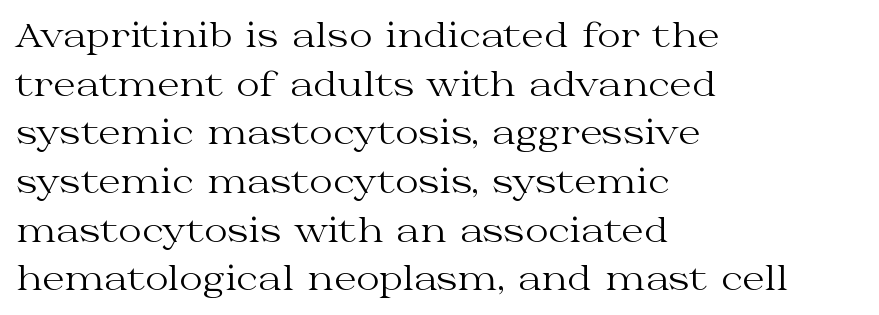
Q: Is the text bold? A: No.
Q: Is the text italic (slanted)? A: No, it is upright.
Q: Is the typeface a serif or a sans-serif typeface? A: Serif.
Q: Is the text underlined? A: No.
Q: How is the paragraph aligned? A: Left-aligned.
Q: Is the spacing between letters normal or unusually wide? A: Normal.
Q: Is the spacing between lines tight, normal or loose? A: Normal.
Q: Width (condensed, normal, or wide)? A: Wide.
Q: Stroke contrast? A: Medium.
Q: x-height? A: Medium.
Q: Monospaced? A: No.
